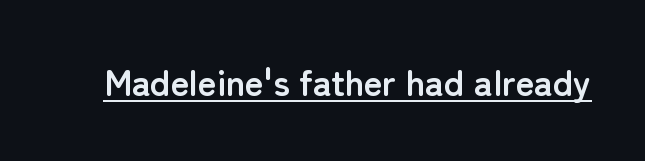
{"serif": "no", "italic": "no", "bold": "yes", "weight": "semibold", "width": "normal", "stroke_contrast": "low", "x_height": "medium", "monospaced": "no", "underline": "yes", "letter_spacing": "normal", "letter_spacing_em": 0.0, "glyph_px": 36}
